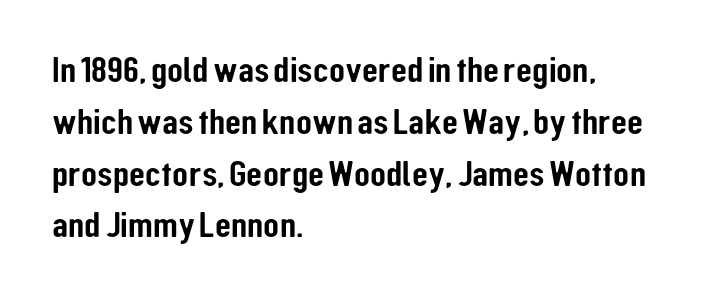
The image shows 37 px condensed sans-serif type, upright; set left-aligned, normal line spacing (1.4x), normal letter spacing, not underlined; low stroke contrast and a medium x-height.
